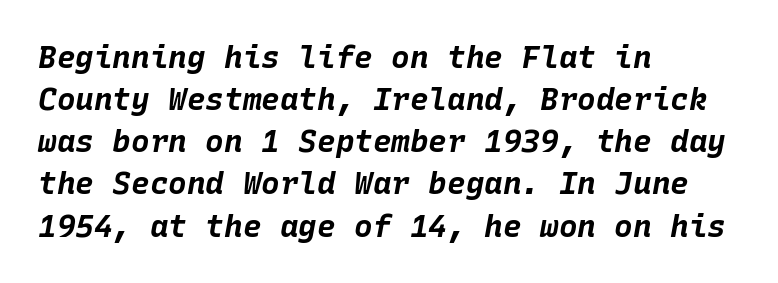
The image shows 31 px bold type, italic (leaning right), monospaced; set left-aligned, normal line spacing (1.36x), normal letter spacing, not underlined; low stroke contrast and a large x-height.
